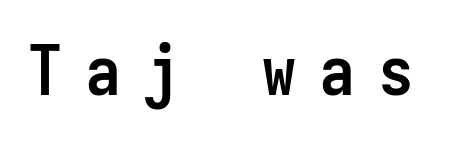
Is this a fixed-width face? Yes — each glyph sits in an identical cell. These lines are composed in type without serifs. The specimen omits any rule beneath the text block's lines. The passage shown is emphatically bold. Upright lettering throughout.
